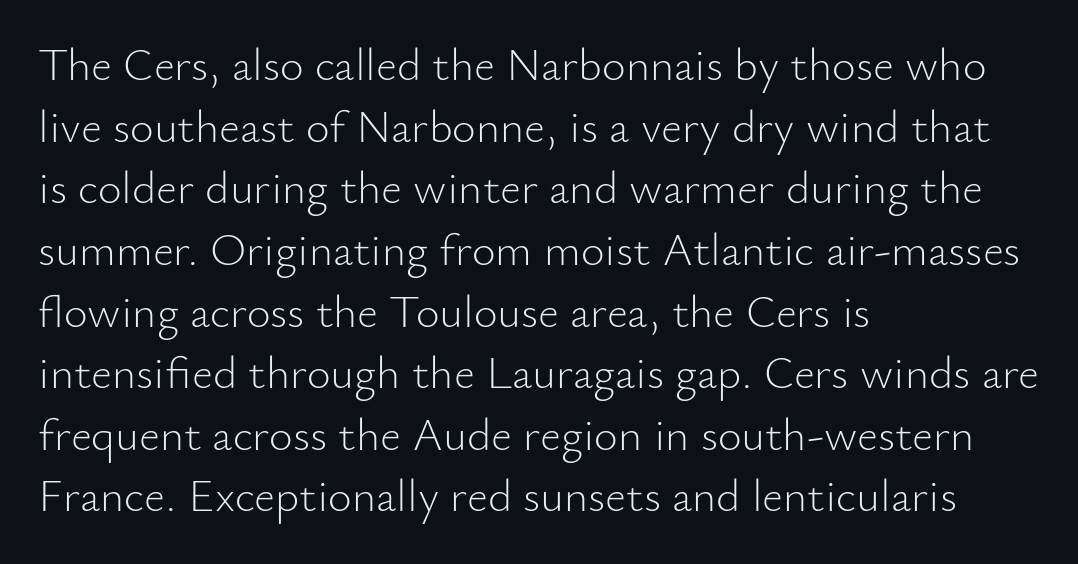
No italicization has been applied; the sample stays upright. A typesetter would call this proportional, since set widths differ per character. If you measured baseline to baseline, you'd find a middling distance. Honestly, the letter spacing is just normal — you wouldn't notice it.
